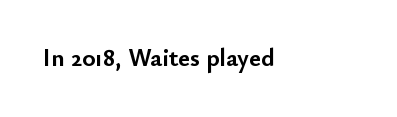
The image shows 25 px bold type, upright; set left-aligned, normal letter spacing, not underlined.
